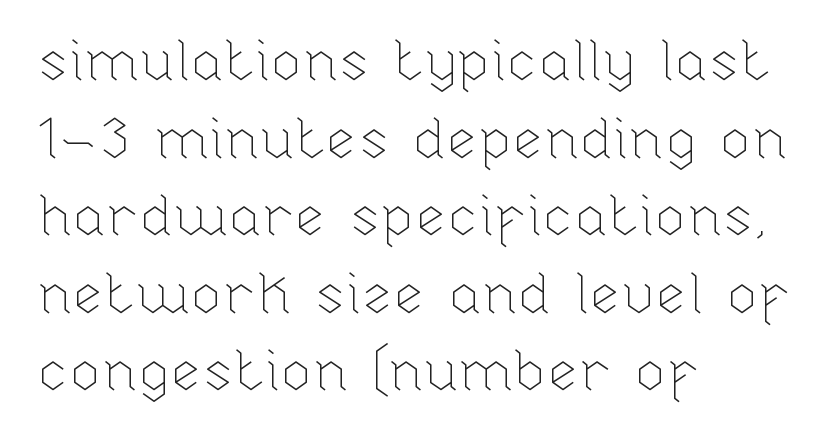
{"italic": "no", "bold": "no", "weight": "thin", "width": "normal", "stroke_contrast": "low", "x_height": "medium", "monospaced": "no", "underline": "no", "align": "left", "line_spacing": "normal", "line_spacing_ratio": 1.36, "letter_spacing": "normal", "letter_spacing_em": 0.0, "glyph_px": 57}
